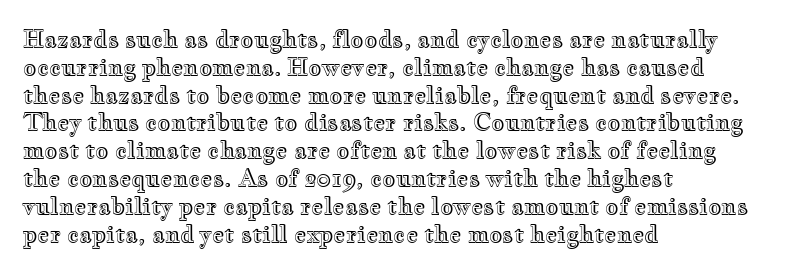
Q: Is the text italic (slanted)? A: No, it is upright.
Q: Is the text underlined? A: No.
Q: How is the paragraph aligned? A: Left-aligned.
Q: Is the spacing between letters normal or unusually wide? A: Normal.
